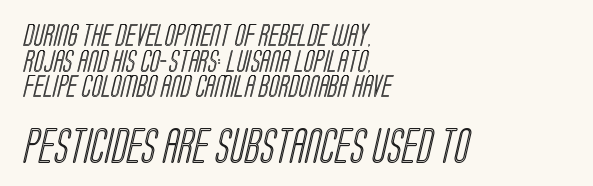
The image shows 35 px condensed type; set left-aligned, tight line spacing (1.11x), normal letter spacing, not underlined; the second (bottom) block is 1.52x larger; a large x-height.
